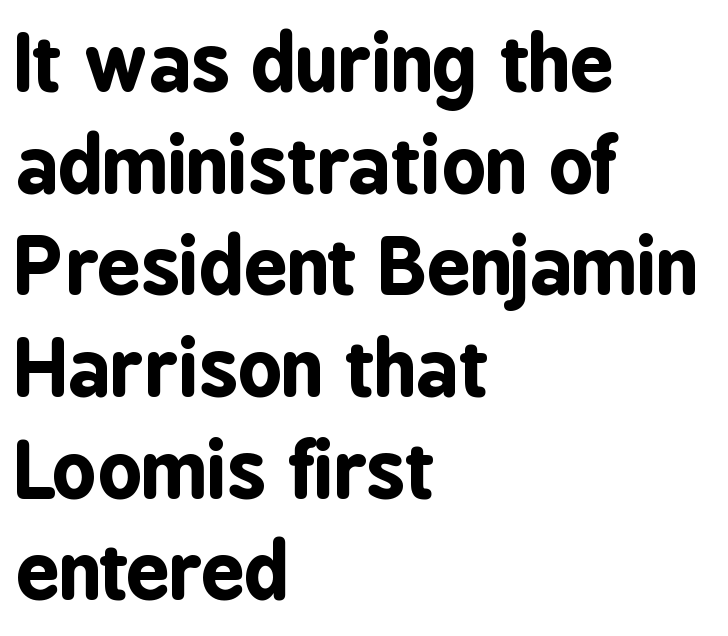
Descenders are the only things crossing below the line. Leading: standard. Heft: maximum for text — a bold. Does the copy run flush right? No — it runs flush left. Proportional: the letters do not fall into vertical columns. Quick note: not italic, upright.
